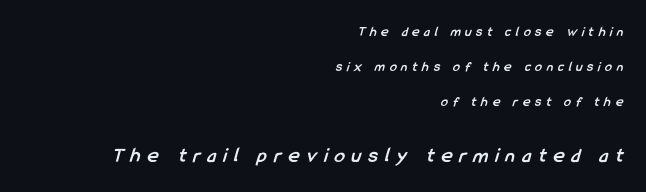
The image shows 21 px bold type; set right-aligned, loose line spacing (2.49x), unusually wide letter spacing (+0.34 em), not underlined; the second (bottom) block is 1.5x larger.
